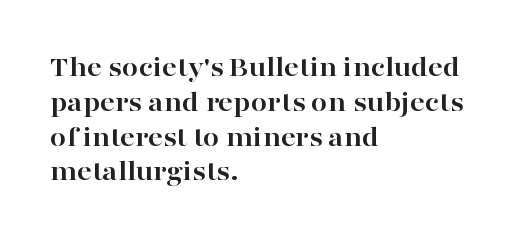
{"serif": "yes", "italic": "no", "bold": "yes", "weight": "bold", "width": "wide", "stroke_contrast": "high", "x_height": "medium", "monospaced": "no", "underline": "no", "align": "left", "line_spacing_ratio": 1.2, "letter_spacing": "normal", "letter_spacing_em": 0.0, "glyph_px": 29}
